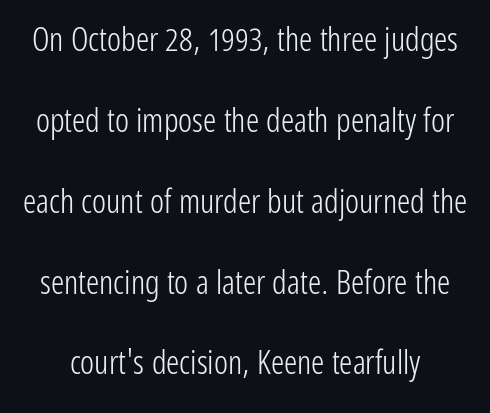
{"serif": "no", "italic": "no", "bold": "no", "weight": "light", "width": "condensed", "stroke_contrast": "low", "x_height": "medium", "monospaced": "no", "underline": "no", "line_spacing": "loose", "line_spacing_ratio": 2.45, "letter_spacing": "normal", "letter_spacing_em": 0.0, "glyph_px": 33}
